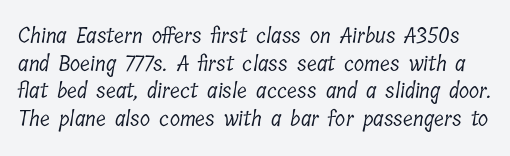
Each word holds together tightly as a unit, with standard inter-letter gaps. Students, observe: this is what conventionally led text looks like. Bold? No — there's no thickening of the strokes. This rendering features lettering with no underline.
